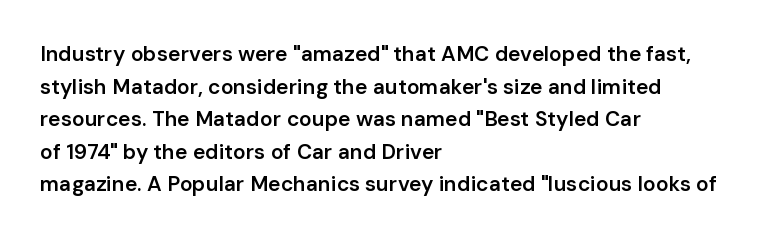
The image shows 21 px text type, upright; set left-aligned, normal line spacing (1.55x), normal letter spacing, not underlined.
